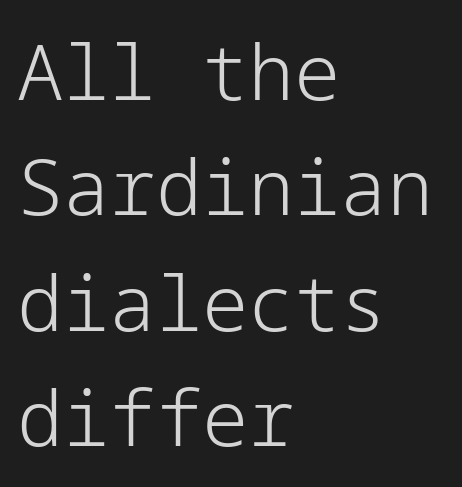
The image shows 77 px light sans-serif type, upright; set left-aligned, normal line spacing (1.5x), normal letter spacing, not underlined; low stroke contrast and a medium x-height.
